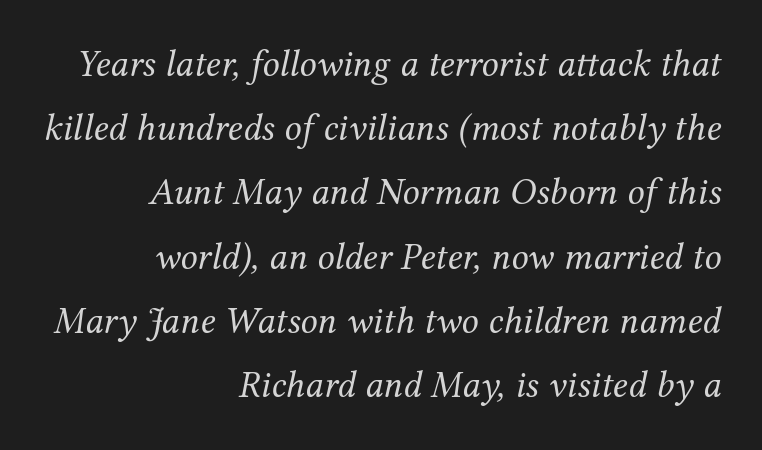
The font is comparable to plain body text, perhaps lighter. The text was rendered using a seriffed face with decorative stroke endings. Alignment: flush right. Is there much room between lines? A standard amount, neither cramped nor airy. How are the letters spaced? Ordinarily, with no added tracking.
